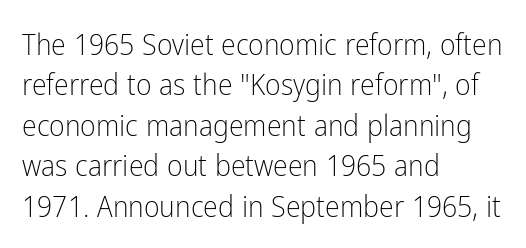
To sum up the face: it is a sans, with no serifs. Layout note: lines flush left. Quick note: interline space is typical. Character widths vary here, with narrow letters taking less room than wide ones. Students, note that the glyphs here touch the page at normal intervals.
